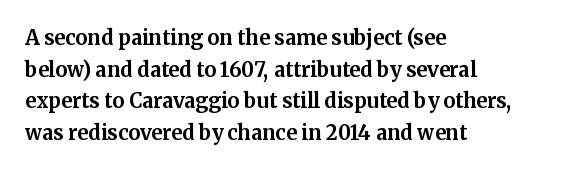
Q: Is the text bold? A: Yes.
Q: Is the text italic (slanted)? A: No, it is upright.
Q: Is the text underlined? A: No.
Q: How is the paragraph aligned? A: Left-aligned.
Q: Is the spacing between letters normal or unusually wide? A: Normal.
Q: Is the spacing between lines tight, normal or loose? A: Normal.
